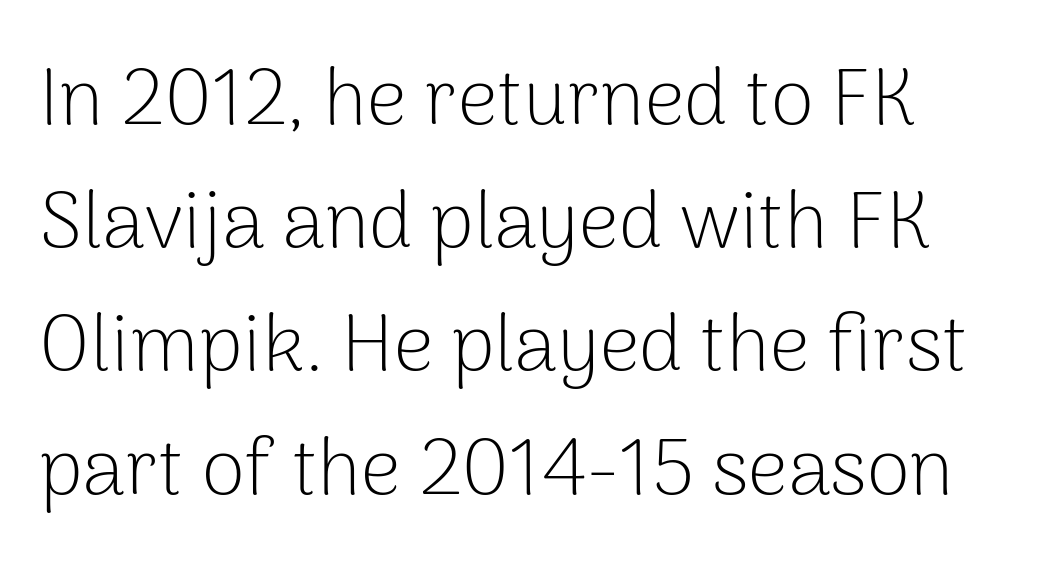
Has an underline been added? It has not. Leading matches the norm, producing a regular column. Is the letter spacing exaggerated? No — it looks like the ordinary default. Do the characters align in a grid? No, the font is proportional. Unlike italic type, these characters show no tilt at all.
